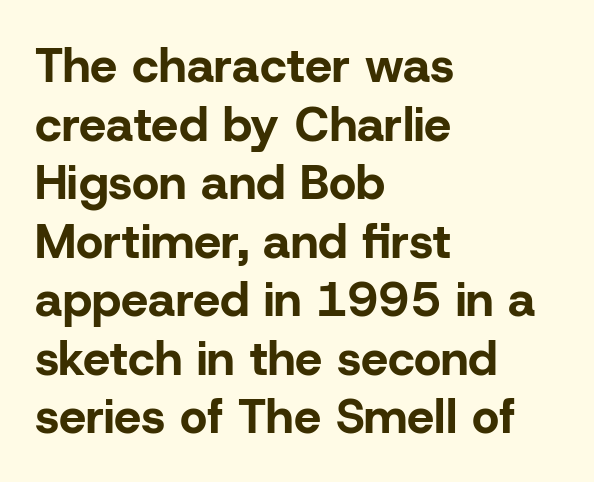
Q: Is the text bold? A: Yes.
Q: Is the text italic (slanted)? A: No, it is upright.
Q: Is the typeface a serif or a sans-serif typeface? A: Sans-serif.
Q: Is the text underlined? A: No.
Q: How is the paragraph aligned? A: Left-aligned.
Q: Is the spacing between letters normal or unusually wide? A: Normal.
Q: Width (condensed, normal, or wide)? A: Normal.
Q: Stroke contrast? A: Low.
Q: x-height? A: Medium.
Q: Monospaced? A: No.
